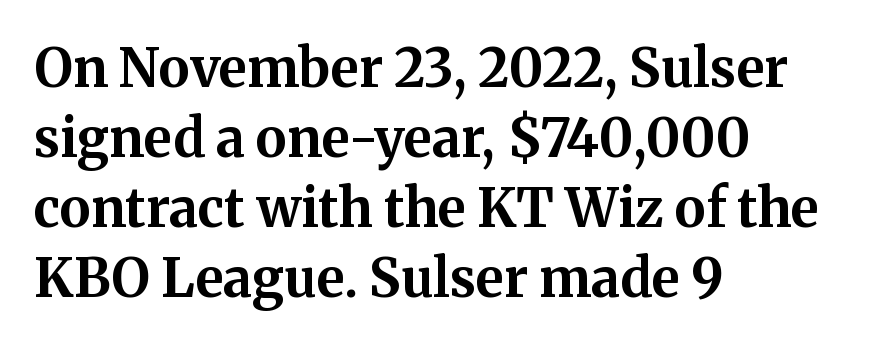
{"serif": "yes", "italic": "no", "bold": "yes", "weight": "bold", "width": "normal", "stroke_contrast": "medium", "x_height": "medium", "monospaced": "no", "underline": "no", "align": "left", "line_spacing": "normal", "line_spacing_ratio": 1.32, "letter_spacing": "normal", "letter_spacing_em": 0.0, "glyph_px": 53}
